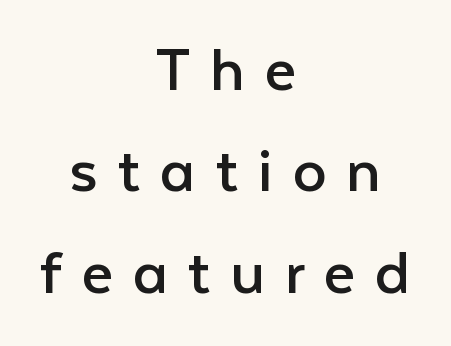
The image shows 68 px regular-weight sans-serif type, upright; set centered, normal line spacing (1.49x), unusually wide letter spacing (+0.29 em), not underlined; low stroke contrast and a medium x-height.
